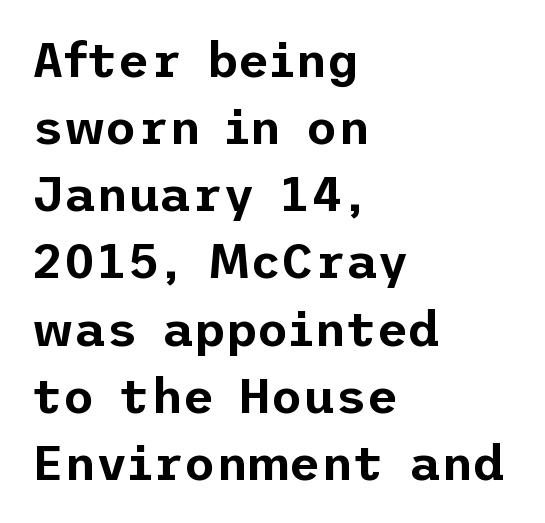
The image shows 49 px sans-serif type, upright; set left-aligned, normal line spacing (1.37x), normal letter spacing, not underlined; low stroke contrast and a medium x-height.
